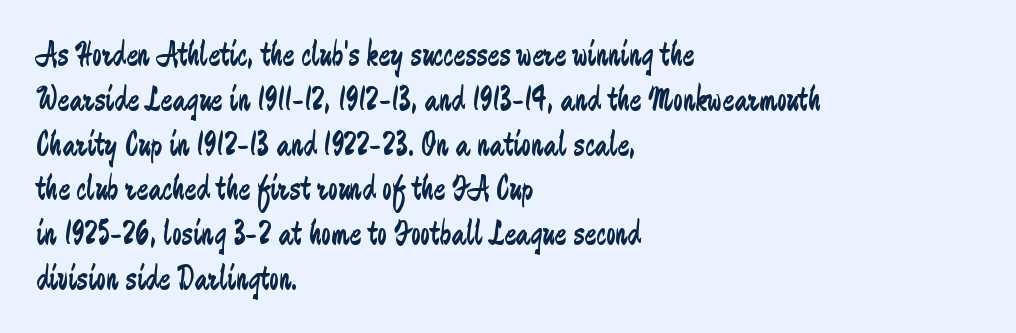
Q: Is the text bold? A: No.
Q: Is the text italic (slanted)? A: Yes.
Q: Is the typeface a serif or a sans-serif typeface? A: Sans-serif.
Q: Is the text underlined? A: No.
Q: How is the paragraph aligned? A: Left-aligned.
Q: Is the spacing between letters normal or unusually wide? A: Normal.
Q: Is the spacing between lines tight, normal or loose? A: Normal.
Q: Width (condensed, normal, or wide)? A: Condensed.
Q: Stroke contrast? A: Low.
Q: x-height? A: Medium.
Q: Monospaced? A: No.
